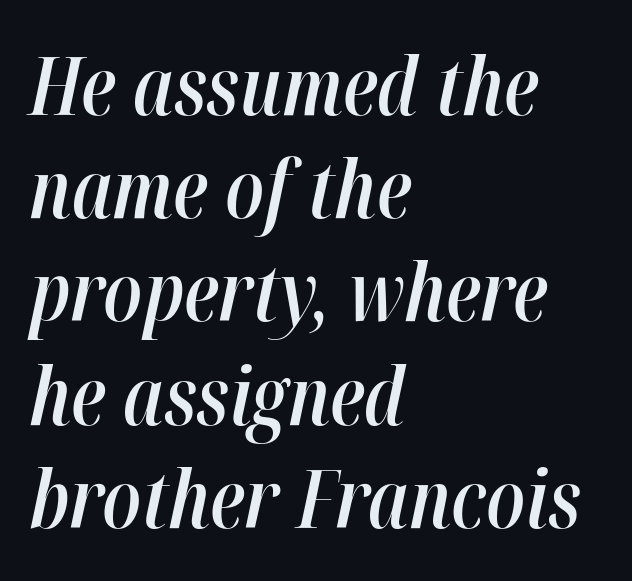
Q: Is the text bold? A: Semi-bold.
Q: Is the text italic (slanted)? A: Yes, it leans right by about 12 degrees.
Q: Is the text underlined? A: No.
Q: How is the paragraph aligned? A: Left-aligned.
Q: Is the spacing between letters normal or unusually wide? A: Normal.
Q: Is the spacing between lines tight, normal or loose? A: Normal.
Q: Width (condensed, normal, or wide)? A: Condensed.
Q: Stroke contrast? A: High.
Q: x-height? A: Medium.
Q: Monospaced? A: No.
